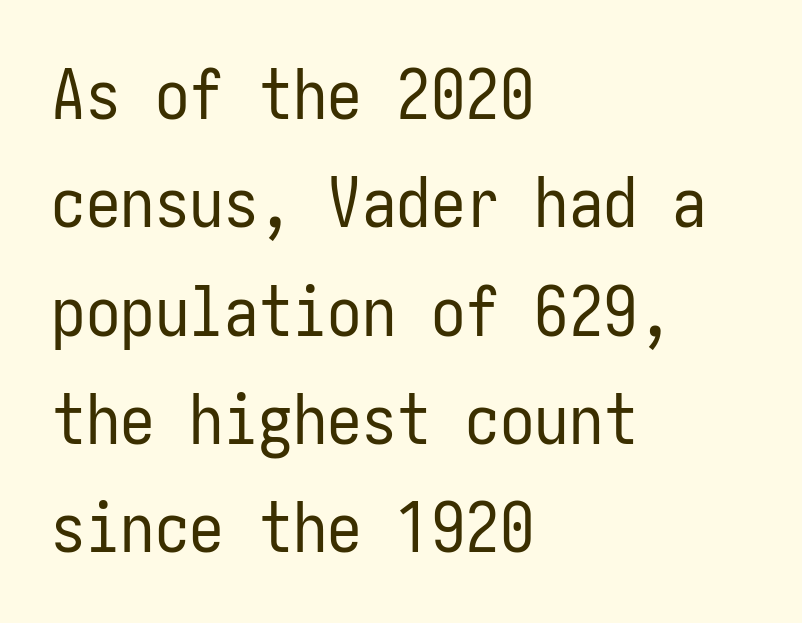
The image shows 69 px regular-weight, condensed sans-serif type, upright; set left-aligned, normal line spacing (1.57x), normal letter spacing, not underlined; low stroke contrast and a medium x-height.
